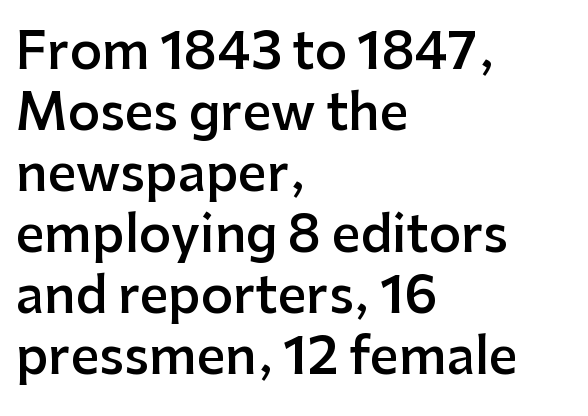
This is roman type, the default non-slanted kind. Just letters on the line, the space beneath them empty. Observe the absence of serifs on each vertical stroke in this sample. The tracking reads as untouched default to a designer's eye. The rendering uses natural spacing where letterforms have individual widths. If you drew a ruler down the left edge, every line would touch it.
